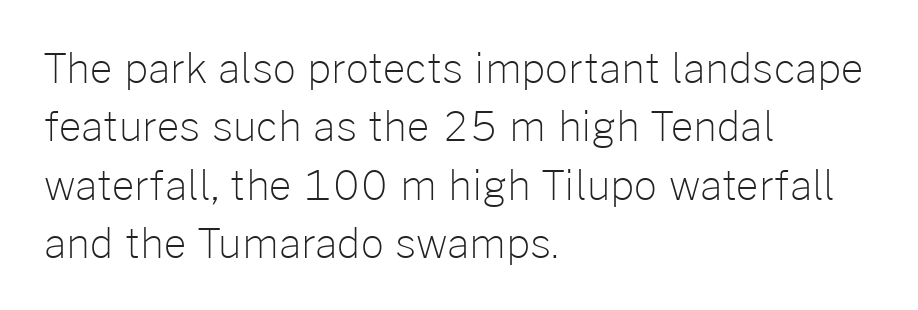
The image shows 40 px light sans-serif type, upright; set left-aligned, normal line spacing (1.46x), normal letter spacing, not underlined; low stroke contrast and a medium x-height.
